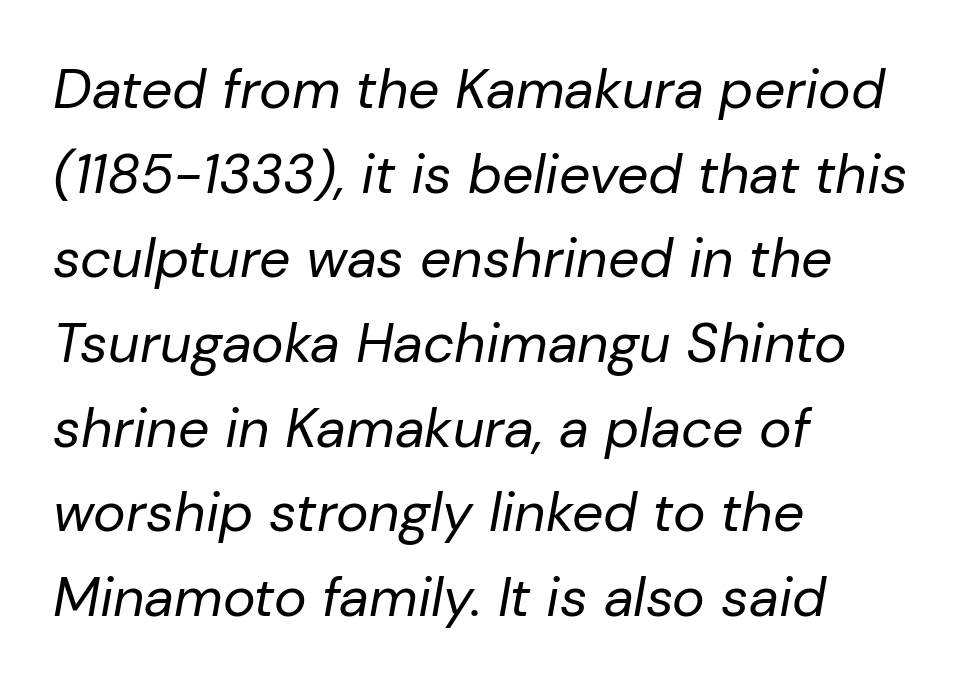
{"italic": "yes", "lean": "right", "slant_degrees": 10, "bold": "no", "weight": "regular", "width": "normal", "stroke_contrast": "low", "x_height": "medium", "monospaced": "no", "underline": "no", "align": "left", "line_spacing": "normal", "line_spacing_ratio": 1.54, "letter_spacing": "normal", "letter_spacing_em": 0.0, "glyph_px": 55}
